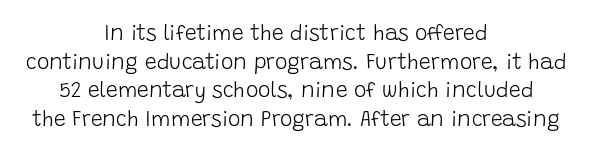
The image shows 21 px text type, upright; set centered, normal line spacing (1.36x), normal letter spacing, not underlined.
